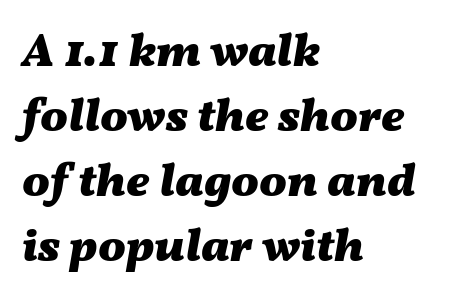
Q: Is the text bold? A: Yes.
Q: Is the text italic (slanted)? A: Yes, it leans right by about 11 degrees.
Q: Is the text underlined? A: No.
Q: How is the paragraph aligned? A: Left-aligned.
Q: Is the spacing between letters normal or unusually wide? A: Normal.
Q: Is the spacing between lines tight, normal or loose? A: Normal.
Q: Width (condensed, normal, or wide)? A: Wide.
Q: Stroke contrast? A: Medium.
Q: x-height? A: Medium.
Q: Monospaced? A: No.
